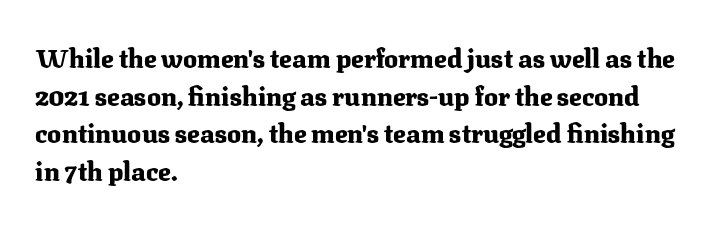
On the weight axis this lands at bold, roughly 700. Words float on clear page, feet unadorned. Interline gaps are of average width in this sample. The rendering keeps characters at their native spacing. In terms of posture, this sample is upright.
